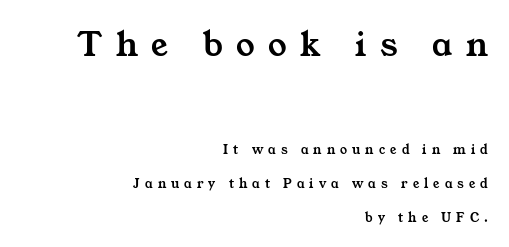
Q: Is the typeface a serif or a sans-serif typeface? A: Serif.
Q: Is the text underlined? A: No.
Q: How is the paragraph aligned? A: Right-aligned.
Q: Is the spacing between letters normal or unusually wide? A: Unusually wide.
Q: Is the spacing between lines tight, normal or loose? A: Loose.
Q: Which block of text is set in a larger size, the first (top) or the second (bottom)? A: The first (top) one.
Q: Width (condensed, normal, or wide)? A: Wide.
Q: Stroke contrast? A: Medium.
Q: x-height? A: Medium.
Q: Monospaced? A: No.
